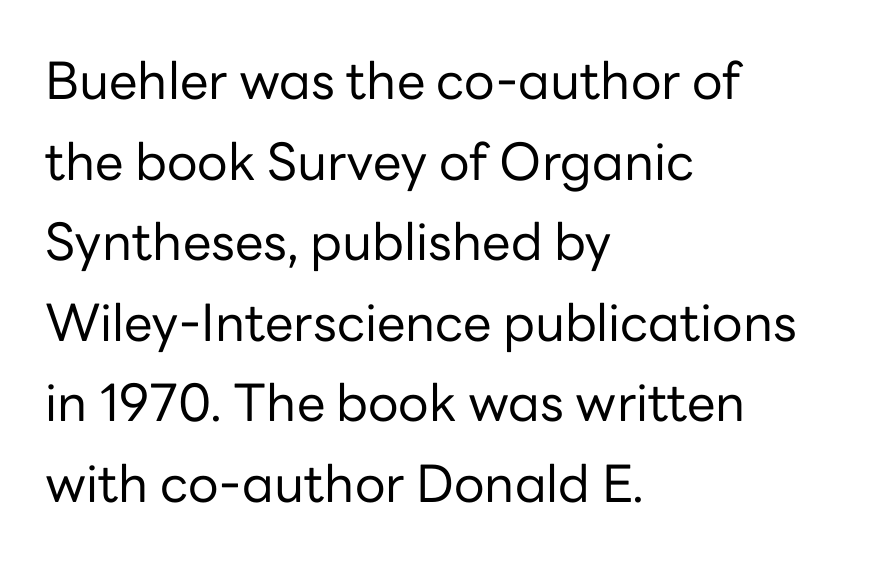
Q: Is the text bold? A: No.
Q: Is the text italic (slanted)? A: No, it is upright.
Q: Is the typeface a serif or a sans-serif typeface? A: Sans-serif.
Q: Is the text underlined? A: No.
Q: How is the paragraph aligned? A: Left-aligned.
Q: Is the spacing between letters normal or unusually wide? A: Normal.
Q: Is the spacing between lines tight, normal or loose? A: Normal.
Q: Width (condensed, normal, or wide)? A: Normal.
Q: Stroke contrast? A: Low.
Q: x-height? A: Medium.
Q: Monospaced? A: No.
